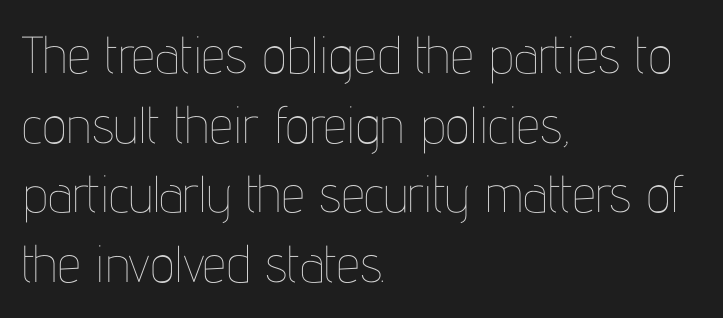
The image shows 52 px thin, condensed type, upright; set left-aligned, normal line spacing (1.34x), normal letter spacing, not underlined; low stroke contrast and a medium x-height.
